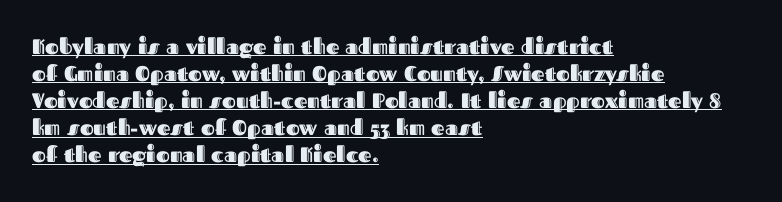
Has an underline been added? It has. If you measured baseline to baseline, you'd find a middling distance. A student would call this left alignment; a typographer would say flush left, rag right. The letters stand straight up with perfectly vertical stems. Honestly, the letter spacing is just normal — you wouldn't notice it.
